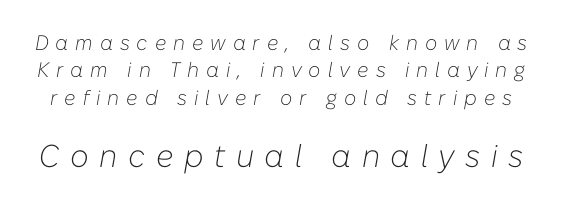
No word sits above an underline. The type is letterspaced generously, with wide tracking. The following chunk of copy outweighs the initial chunk in type size. Think standard paragraph weight, or any step lighter than that. Evenly set lines give the paragraph a standard silhouette. In terms of posture, this sample is oblique.
